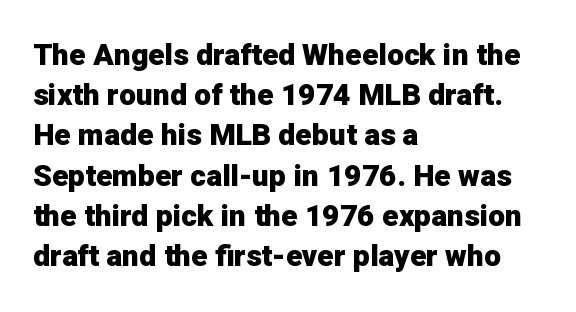
Q: Is the text bold? A: Yes.
Q: Is the text italic (slanted)? A: No, it is upright.
Q: Is the typeface a serif or a sans-serif typeface? A: Sans-serif.
Q: Is the text underlined? A: No.
Q: How is the paragraph aligned? A: Left-aligned.
Q: Is the spacing between letters normal or unusually wide? A: Normal.
Q: Is the spacing between lines tight, normal or loose? A: Normal.
Q: Width (condensed, normal, or wide)? A: Normal.
Q: Stroke contrast? A: Low.
Q: x-height? A: Medium.
Q: Monospaced? A: No.
